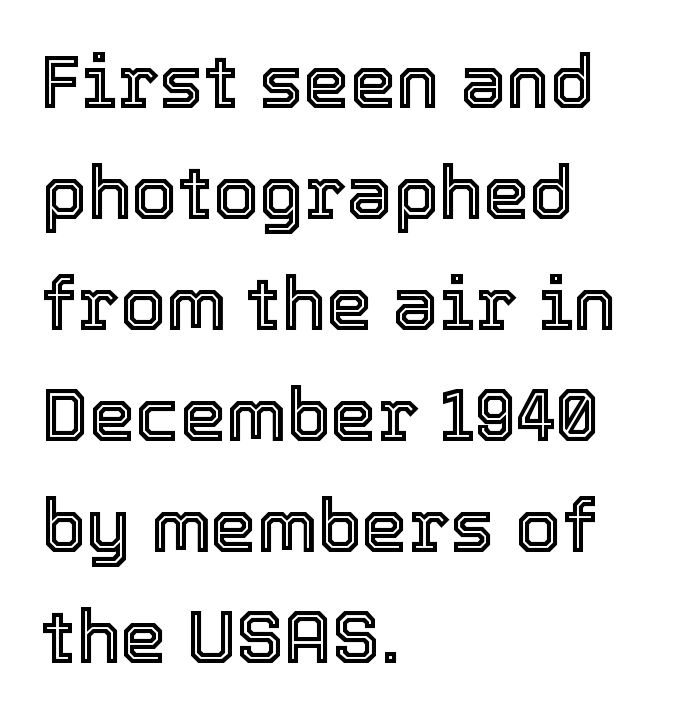
The image shows 74 px text type, upright; set left-aligned, normal line spacing (1.5x), normal letter spacing, not underlined; a medium x-height.
